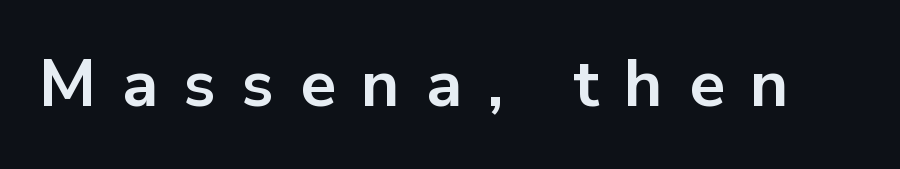
{"serif": "no", "italic": "no", "bold": "yes", "weight": "bold", "width": "normal", "stroke_contrast": "low", "x_height": "medium", "monospaced": "no", "underline": "no", "letter_spacing": "wide", "letter_spacing_em": 0.39, "glyph_px": 66}
